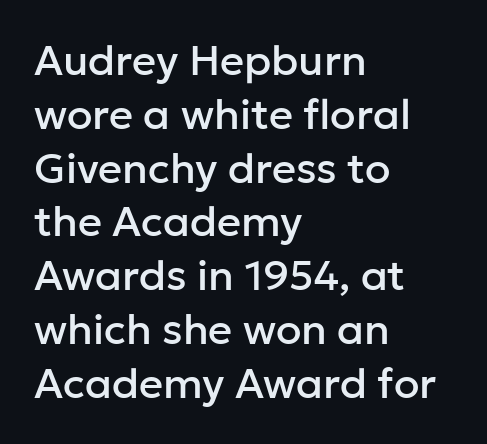
In terms of letterform style, serifs are entirely absent. The strip under each line holds only bare page. If you drew a ruler down the left edge, every line would touch it. Vertical strokes here are truly vertical.
